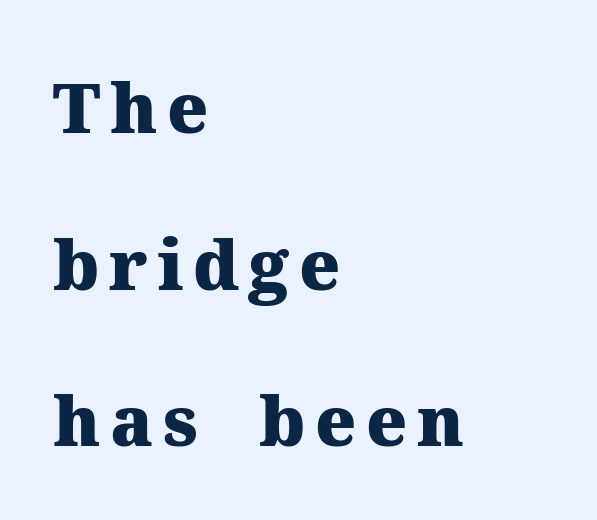
{"serif": "yes", "italic": "no", "bold": "yes", "weight": "heavy", "width": "normal", "stroke_contrast": "medium", "x_height": "medium", "monospaced": "no", "underline": "no", "align": "left", "line_spacing": "loose", "line_spacing_ratio": 2.27, "glyph_px": 69}
